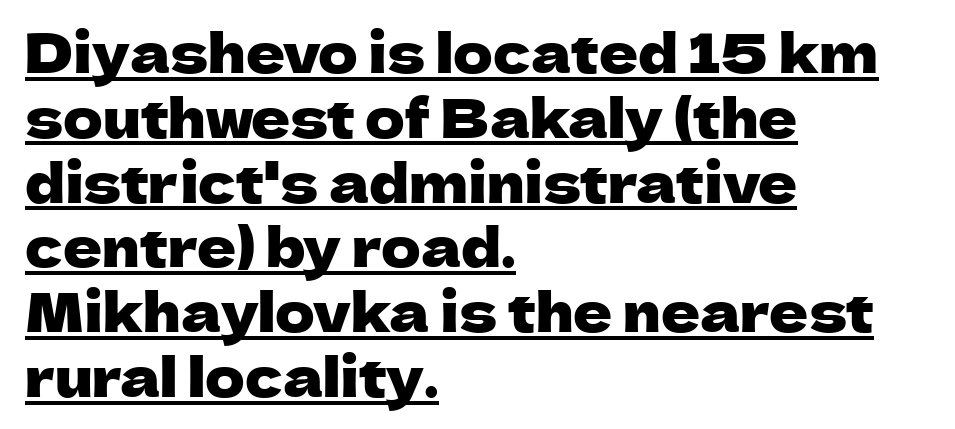
Q: Is the text italic (slanted)? A: No, it is upright.
Q: Is the typeface a serif or a sans-serif typeface? A: Sans-serif.
Q: Is the text underlined? A: Yes.
Q: How is the paragraph aligned? A: Left-aligned.
Q: Is the spacing between letters normal or unusually wide? A: Normal.
Q: Width (condensed, normal, or wide)? A: Normal.
Q: Stroke contrast? A: Low.
Q: x-height? A: Medium.
Q: Monospaced? A: No.
